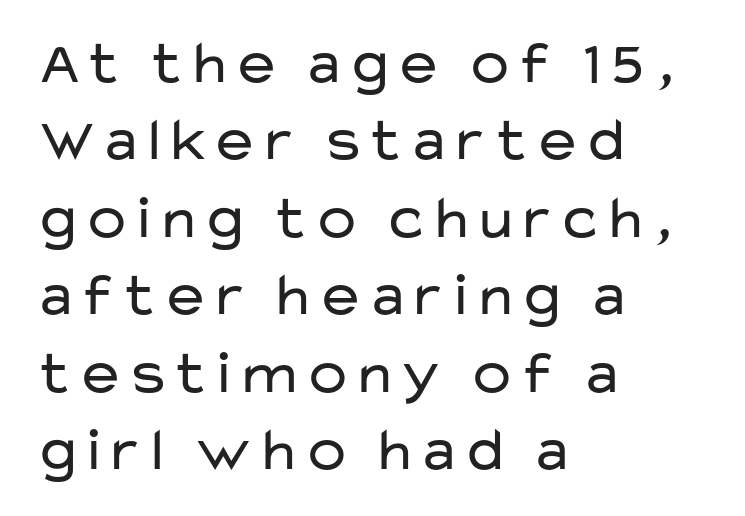
{"serif": "no", "italic": "no", "bold": "no", "weight": "regular", "width": "wide", "stroke_contrast": "low", "x_height": "medium", "monospaced": "no", "underline": "no", "align": "left", "line_spacing": "normal", "line_spacing_ratio": 1.27, "letter_spacing": "normal", "letter_spacing_em": 0.0, "glyph_px": 61}
